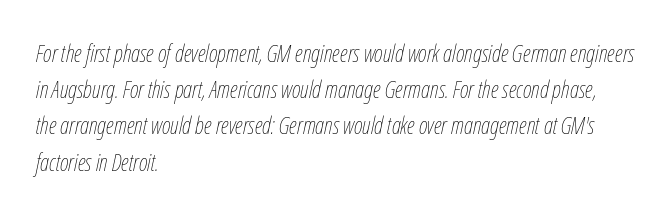
The image shows 24 px text type, italic (leaning right); set left-aligned, normal line spacing (1.51x), normal letter spacing, not underlined.
